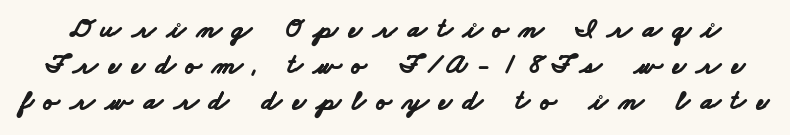
{"serif": "no", "bold": "yes", "weight": "bold", "width": "wide", "stroke_contrast": "low", "x_height": "small", "monospaced": "no", "underline": "no", "line_spacing": "normal", "line_spacing_ratio": 1.28, "letter_spacing": "wide", "letter_spacing_em": 0.39, "glyph_px": 28}
